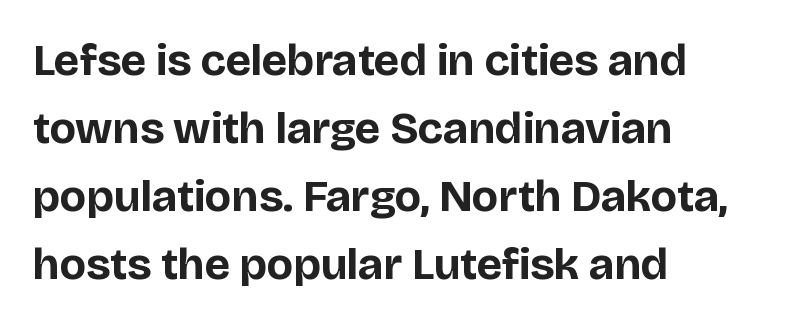
{"serif": "no", "italic": "no", "bold": "yes", "weight": "bold", "width": "normal", "stroke_contrast": "low", "x_height": "large", "monospaced": "no", "underline": "no", "align": "left", "line_spacing": "normal", "line_spacing_ratio": 1.51, "letter_spacing": "normal", "letter_spacing_em": 0.0, "glyph_px": 45}
